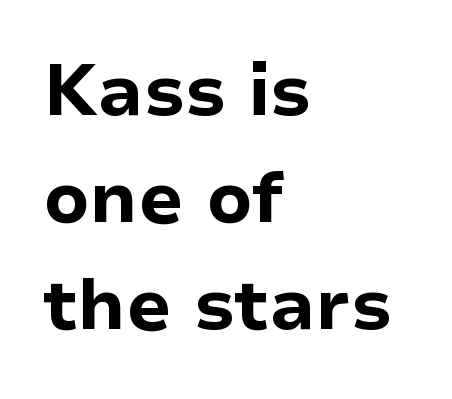
The image shows 71 px bold sans-serif type, upright; set left-aligned, normal line spacing (1.51x), normal letter spacing, not underlined; low stroke contrast and a medium x-height.
